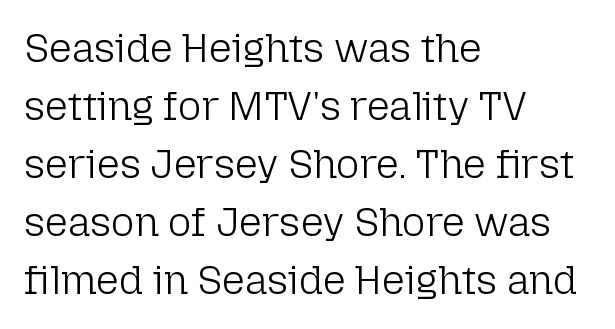
{"serif": "no", "italic": "no", "bold": "no", "weight": "light", "width": "normal", "stroke_contrast": "low", "x_height": "medium", "monospaced": "no", "underline": "no", "align": "left", "line_spacing": "normal", "line_spacing_ratio": 1.45, "letter_spacing": "normal", "letter_spacing_em": 0.0, "glyph_px": 40}
